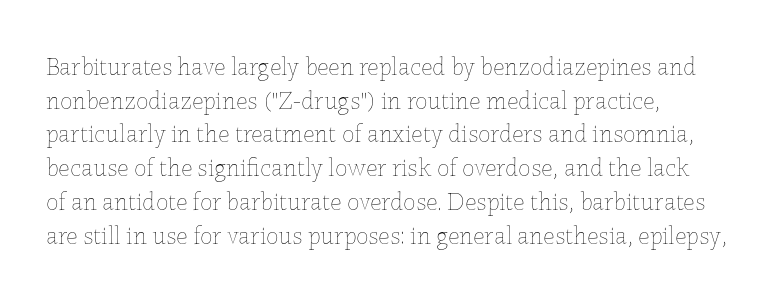
{"italic": "no", "bold": "no", "underline": "no", "align": "left", "line_spacing": "normal", "line_spacing_ratio": 1.35, "letter_spacing": "normal", "letter_spacing_em": 0.0, "glyph_px": 25}
